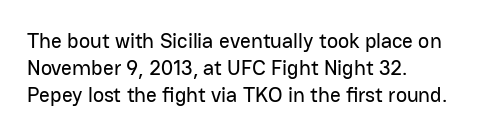
{"italic": "no", "underline": "no", "align": "left", "line_spacing": "normal", "line_spacing_ratio": 1.28, "letter_spacing": "normal", "letter_spacing_em": 0.0, "glyph_px": 21}
